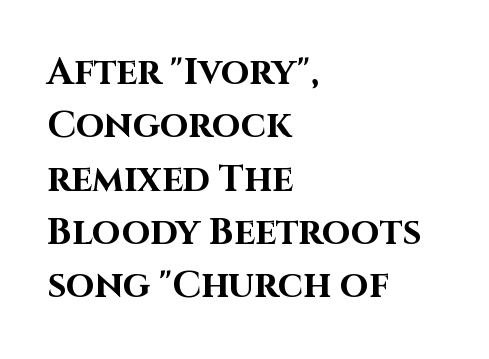
Q: Is the text bold? A: Yes.
Q: Is the text italic (slanted)? A: No, it is upright.
Q: Is the typeface a serif or a sans-serif typeface? A: Sans-serif.
Q: Is the text underlined? A: No.
Q: How is the paragraph aligned? A: Left-aligned.
Q: Is the spacing between letters normal or unusually wide? A: Normal.
Q: Is the spacing between lines tight, normal or loose? A: Normal.
Q: Width (condensed, normal, or wide)? A: Normal.
Q: Stroke contrast? A: High.
Q: x-height? A: Large.
Q: Monospaced? A: No.
